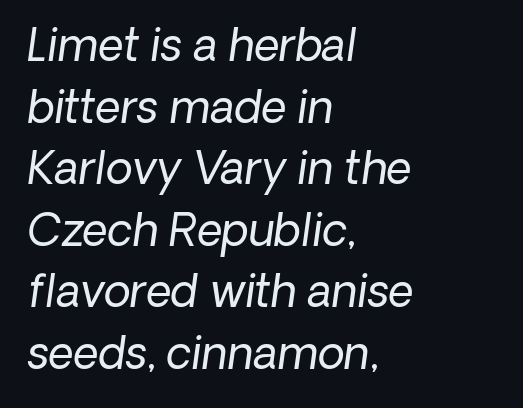
You can tell from the bare stems that sans-serif type was used. Is the block centered? No — it sits flush against the left margin. Normally led — the rows are evenly, conventionally spaced. Beneath every word, the page is bare. Proportional: the letters do not fall into vertical columns.
